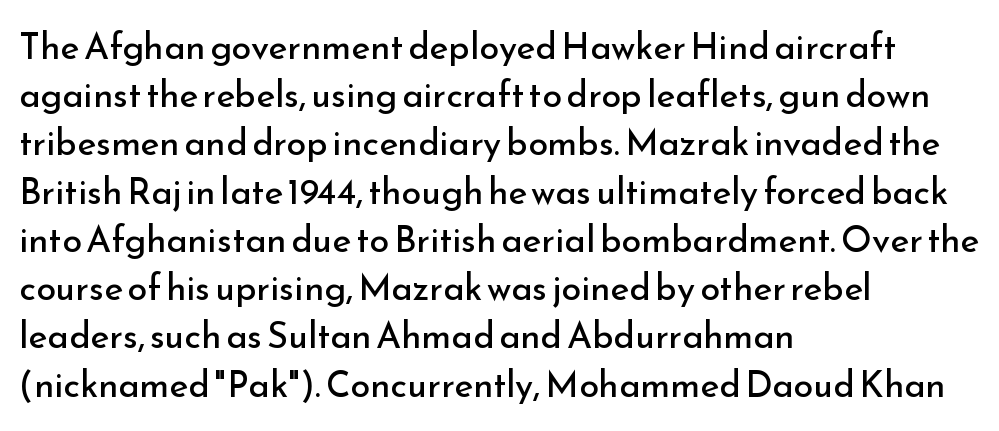
The image shows 36 px regular-weight sans-serif type, upright; set left-aligned, normal line spacing (1.34x), normal letter spacing, not underlined; low stroke contrast and a small x-height.
